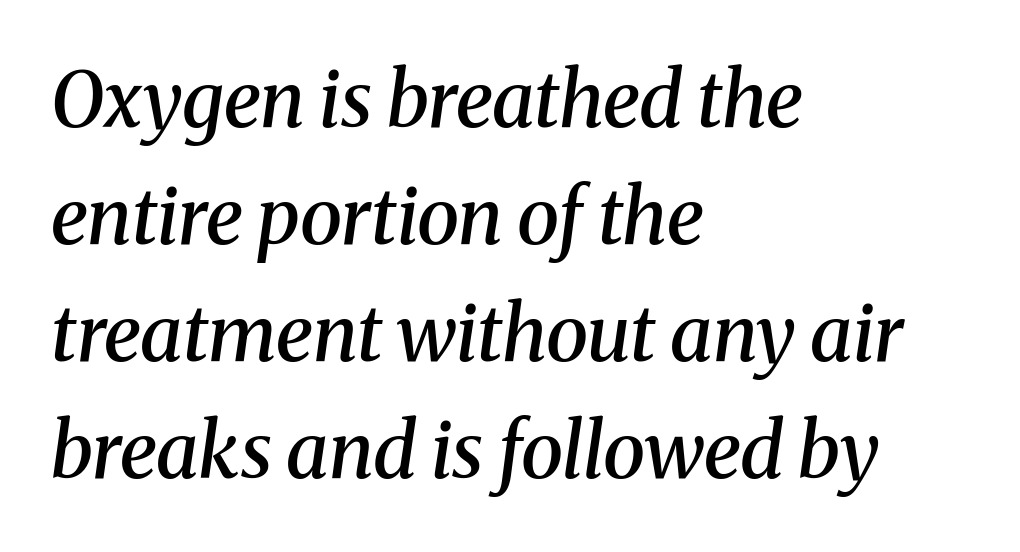
Plain, unruled lines of type. Reading down the block, your eye returns to a fixed left position each line. Inter-character spacing is left at the font's built-in metrics. Unlike a clean sans, this face finishes its strokes with serifs.
